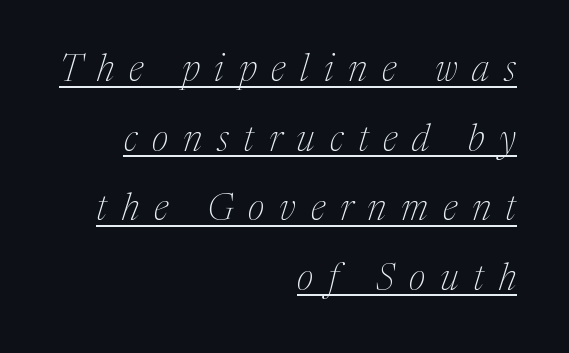
{"serif": "yes", "italic": "yes", "lean": "right", "slant_degrees": 17, "bold": "no", "weight": "thin", "width": "normal", "stroke_contrast": "medium", "x_height": "medium", "monospaced": "no", "underline": "yes", "align": "right", "line_spacing_ratio": 1.88, "letter_spacing": "wide", "letter_spacing_em": 0.4, "glyph_px": 37}
